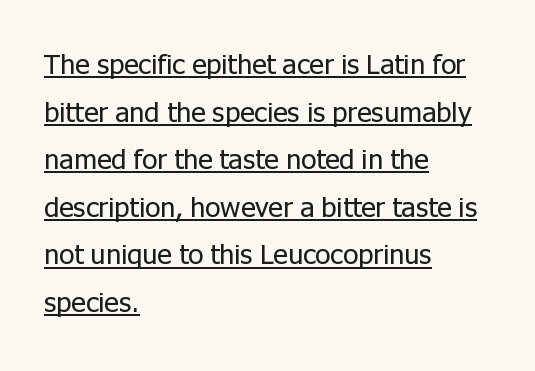
Students, observe: this is what conventionally led text looks like. Unlike italic type, these characters show no tilt at all. Serifs: no, the terminals of the letterforms are clean. The face used here appears with an underline applied. This sample is left-justified, so line endings fall wherever the words run out.
